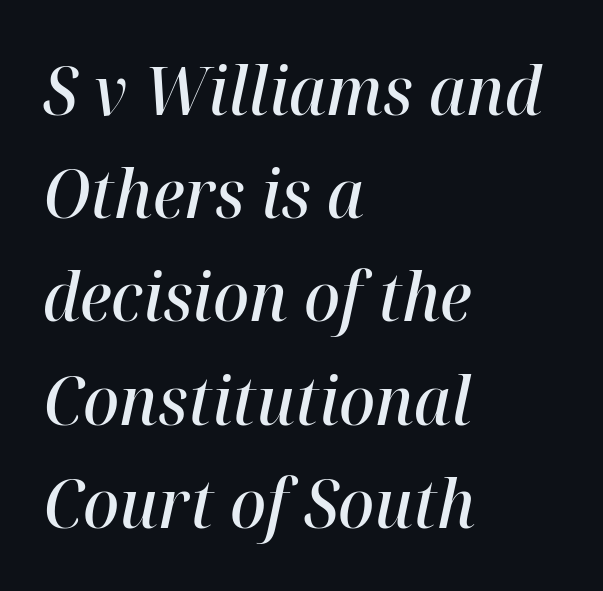
{"italic": "yes", "lean": "right", "slant_degrees": 12, "bold": "semi", "weight": "semibold", "width": "normal", "stroke_contrast": "high", "x_height": "medium", "monospaced": "no", "underline": "no", "align": "left", "line_spacing": "normal", "line_spacing_ratio": 1.54, "letter_spacing": "normal", "letter_spacing_em": 0.0, "glyph_px": 67}
